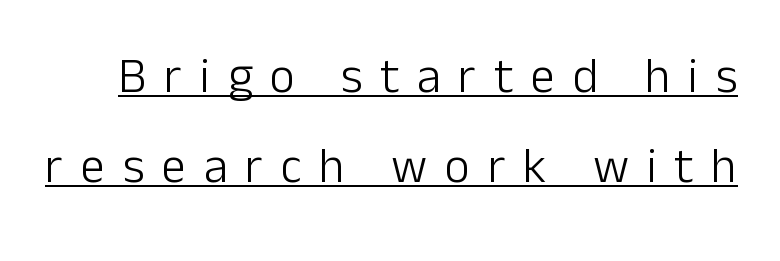
{"serif": "no", "italic": "no", "bold": "no", "weight": "light", "width": "normal", "stroke_contrast": "low", "x_height": "medium", "monospaced": "no", "underline": "yes", "line_spacing_ratio": 1.84, "letter_spacing": "wide", "letter_spacing_em": 0.36, "glyph_px": 49}
